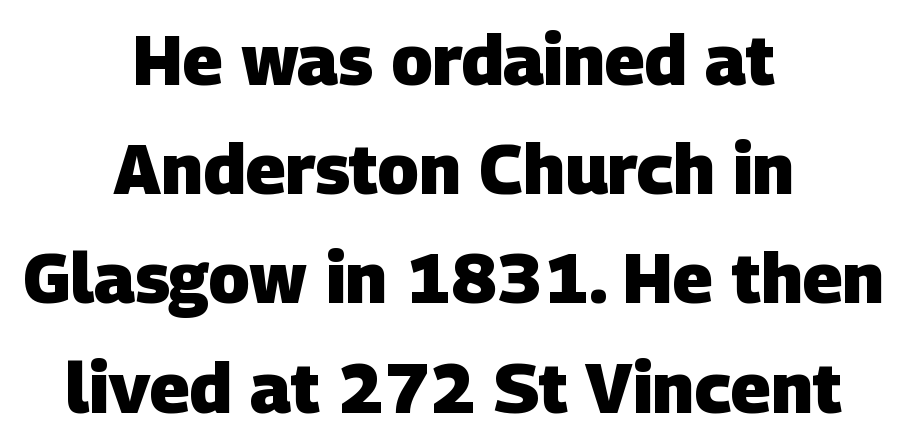
The image shows 70 px heavy sans-serif type; set centered, normal line spacing (1.56x), normal letter spacing, not underlined; low stroke contrast and a large x-height.
